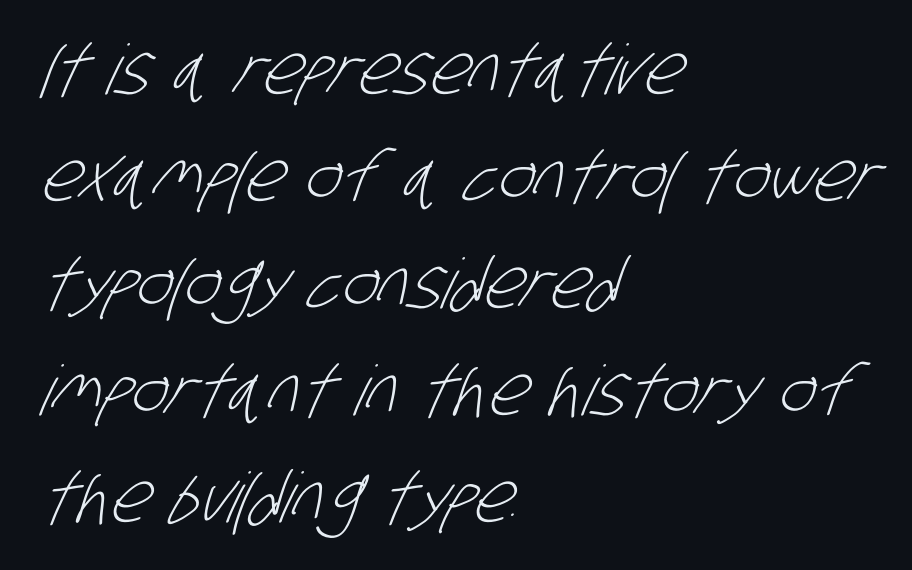
No extra tracking has been applied to these lines. You can tell from the bare stems that sans-serif type was used. Descender tails drop into unmarked territory. Teacher's note: observe the even left margin — that is flush-left alignment.
